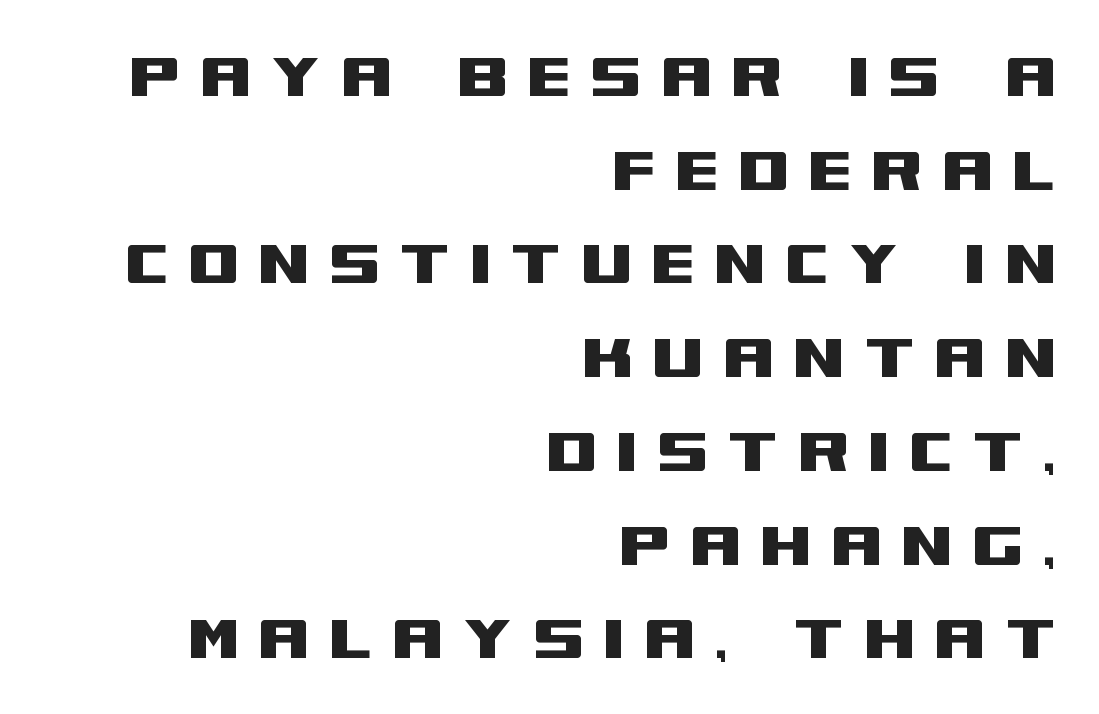
{"serif": "no", "italic": "no", "width": "wide", "stroke_contrast": "medium", "x_height": "large", "monospaced": "no", "underline": "no", "align": "right", "line_spacing": "normal", "line_spacing_ratio": 1.25, "letter_spacing": "wide", "letter_spacing_em": 0.24, "glyph_px": 75}
